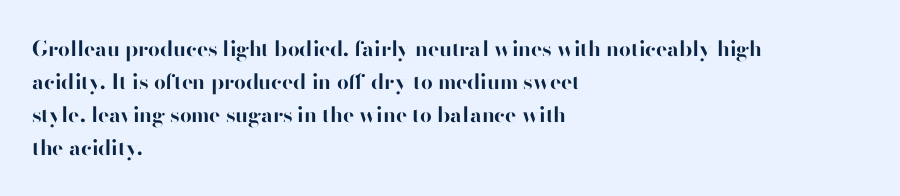
The sample has been set heavy, in full bold. Any mark beneath the type? The region is blank. The ragged edge is on the right, which tells us the setting is flush left. This sample uses plain, unmodified letter spacing. Posture: vertical. Does the leading feel generous? No, just average.
